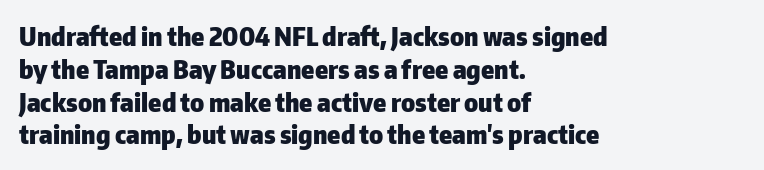
Reading down the column, the eye jumps a familiar distance to each next line. The passage shown is not underscored anywhere. Its strokes are broad and dark, the hallmark of bold type. Quick note: not italic, upright. Observe the ordinary spacing: letters are neighbours, not strangers. Line beginnings align vertically; line endings do not.
